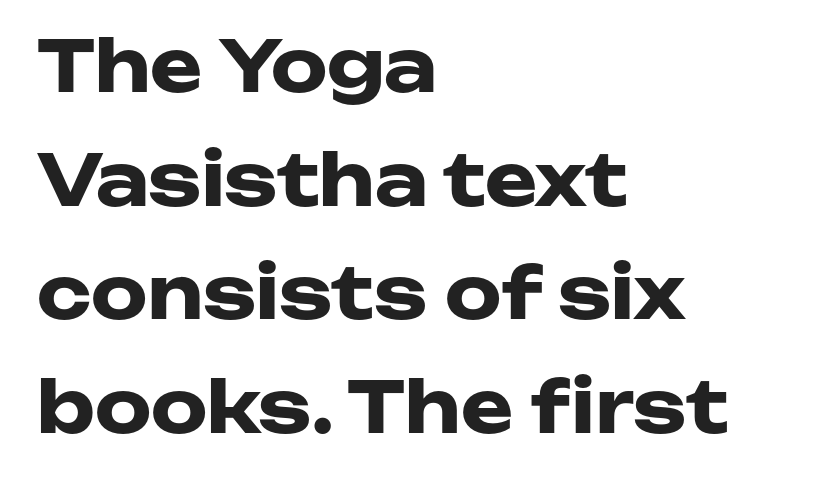
{"serif": "no", "italic": "no", "bold": "yes", "weight": "heavy", "width": "wide", "stroke_contrast": "low", "x_height": "medium", "monospaced": "no", "underline": "no", "align": "left", "line_spacing": "normal", "line_spacing_ratio": 1.6, "letter_spacing": "normal", "letter_spacing_em": 0.0, "glyph_px": 71}
